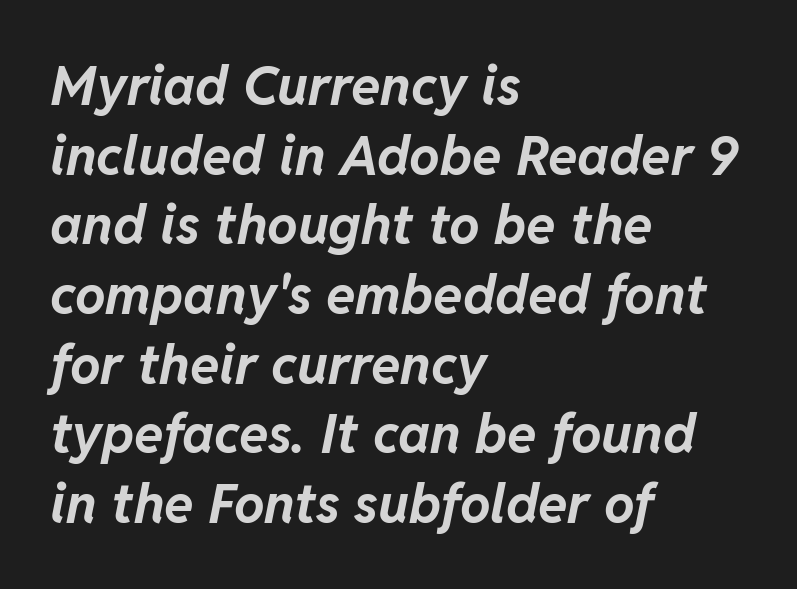
{"italic": "yes", "lean": "right", "slant_degrees": 11, "bold": "yes", "weight": "bold", "width": "normal", "stroke_contrast": "low", "x_height": "medium", "monospaced": "no", "underline": "no", "align": "left", "line_spacing": "normal", "line_spacing_ratio": 1.29, "letter_spacing": "normal", "letter_spacing_em": 0.0, "glyph_px": 54}
